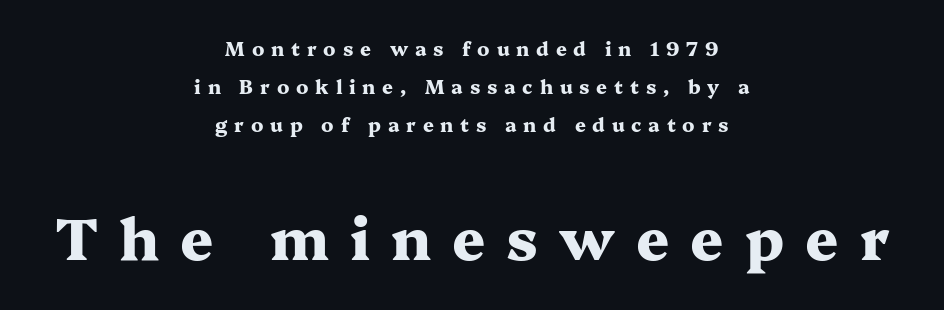
The image shows 58 px heavy, wide serif type, upright; set centered, loose line spacing (2.0x), unusually wide letter spacing (+0.36 em), not underlined; the second (bottom) block is 3.05x larger; medium stroke contrast and a medium x-height.
